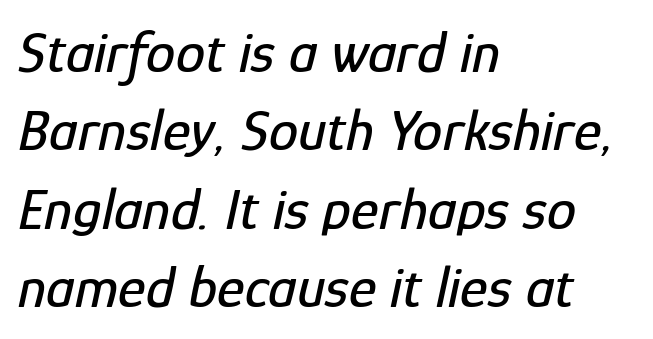
{"italic": "yes", "lean": "right", "slant_degrees": 12, "width": "condensed", "stroke_contrast": "low", "x_height": "medium", "monospaced": "no", "underline": "no", "align": "left", "line_spacing": "normal", "line_spacing_ratio": 1.33, "letter_spacing": "normal", "letter_spacing_em": 0.0, "glyph_px": 59}
